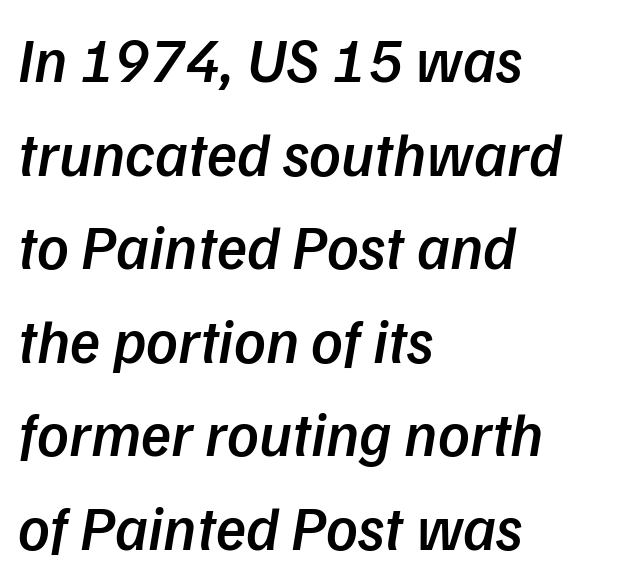
Is the type bold? Partly — it's a semibold, heavier than regular but not fully bold. The letterforms sit shoulder to shoulder at normal distance. The rendering applies a slant to the glyphs. Bare-footed words on every line.
